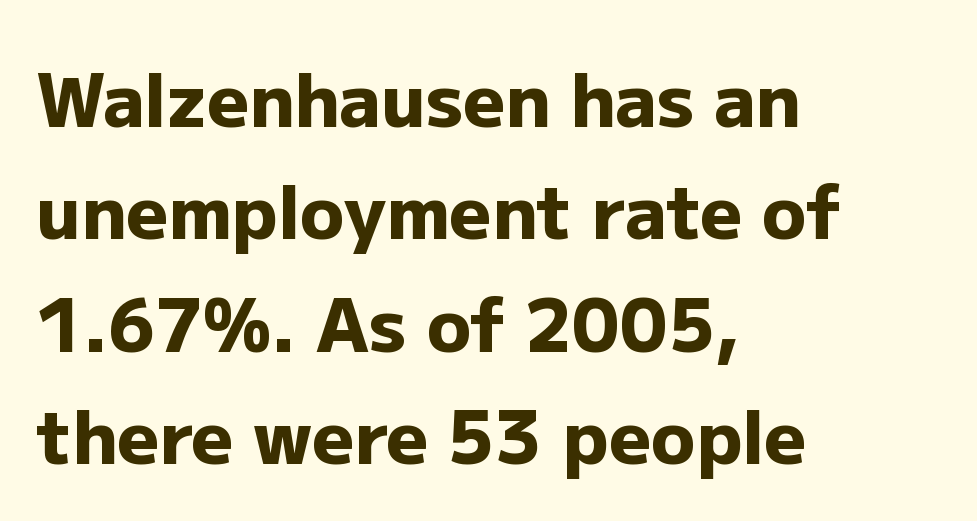
{"serif": "no", "italic": "no", "bold": "yes", "weight": "heavy", "width": "normal", "stroke_contrast": "low", "x_height": "medium", "monospaced": "no", "underline": "no", "align": "left", "line_spacing": "normal", "line_spacing_ratio": 1.54, "letter_spacing": "normal", "letter_spacing_em": 0.0, "glyph_px": 73}
